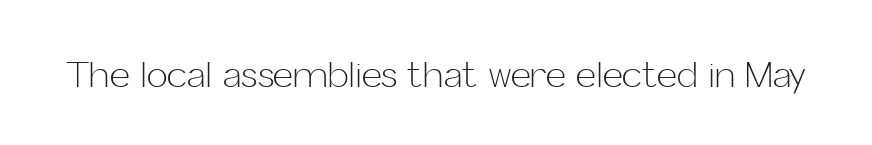
The image shows 35 px light sans-serif type, upright; set normal letter spacing, not underlined; low stroke contrast and a medium x-height.
